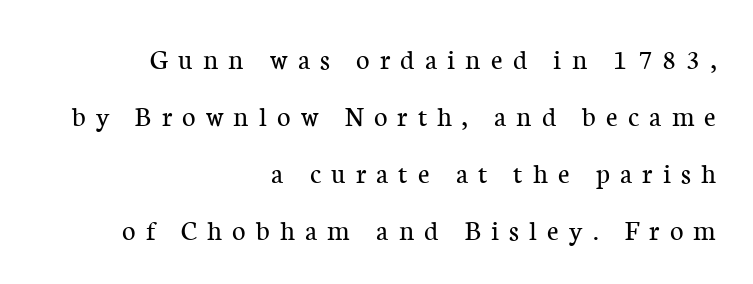
In terms of letterform style, serifs are clearly present. Varying glyph widths throughout — classic text-font behaviour. Where is the straight margin? On the right. Any mark beneath the type? The region is blank.
